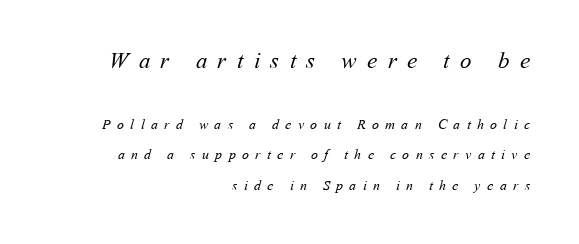
Q: Is the text bold? A: No.
Q: Is the text underlined? A: No.
Q: How is the paragraph aligned? A: Right-aligned.
Q: Is the spacing between letters normal or unusually wide? A: Unusually wide.
Q: Is the spacing between lines tight, normal or loose? A: Loose.
Q: Which block of text is set in a larger size, the first (top) or the second (bottom)? A: The first (top) one.
